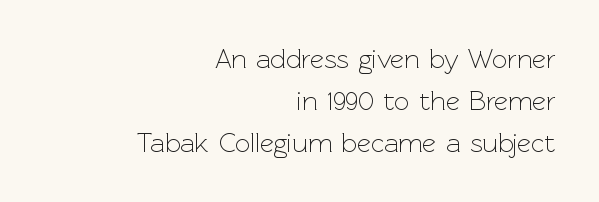
Q: Is the text bold? A: No.
Q: Is the text italic (slanted)? A: No, it is upright.
Q: Is the text underlined? A: No.
Q: How is the paragraph aligned? A: Right-aligned.
Q: Is the spacing between letters normal or unusually wide? A: Normal.
Q: Is the spacing between lines tight, normal or loose? A: Normal.
